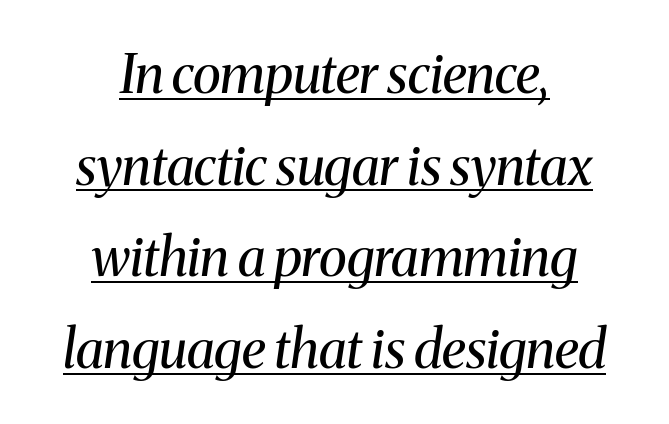
Is the block centered? Yes — each line is placed symmetrically about the middle. Honestly, the letter spacing is just normal — you wouldn't notice it. The face used here has a pronounced slope to its letters. You can see a thin bar hugging the bottom of the glyphs. Stroke mass is kept to a normal reading level or below.
